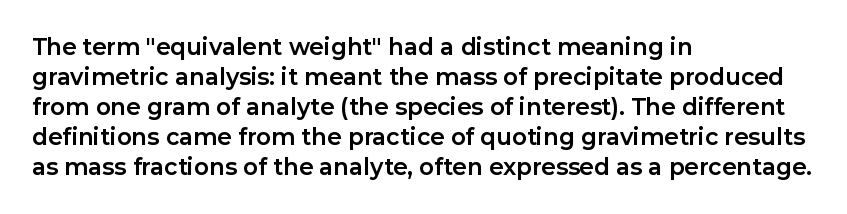
Designer's note — italics off, roman on. Clear beneath every line of the passage. Set as a true bold cut, around the 700 mark. How would I describe the line gaps? Plain and ordinary.
